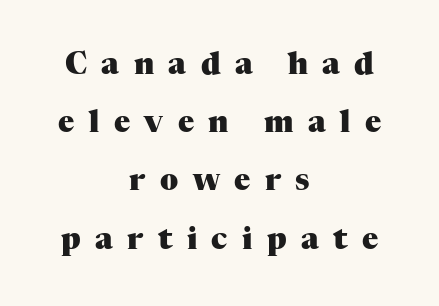
{"serif": "yes", "italic": "no", "bold": "yes", "weight": "heavy", "width": "normal", "stroke_contrast": "medium", "x_height": "medium", "monospaced": "no", "underline": "no", "align": "center", "line_spacing": "loose", "line_spacing_ratio": 1.94, "letter_spacing": "wide", "letter_spacing_em": 0.48, "glyph_px": 30}
